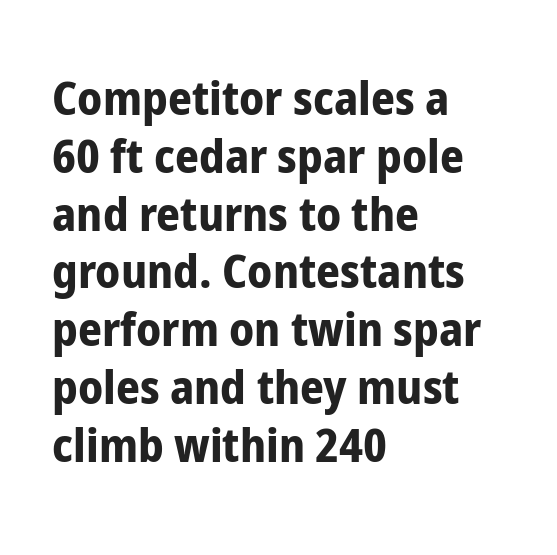
Q: Is the text bold? A: Yes.
Q: Is the text italic (slanted)? A: No, it is upright.
Q: Is the typeface a serif or a sans-serif typeface? A: Sans-serif.
Q: Is the text underlined? A: No.
Q: How is the paragraph aligned? A: Left-aligned.
Q: Is the spacing between letters normal or unusually wide? A: Normal.
Q: Width (condensed, normal, or wide)? A: Condensed.
Q: Stroke contrast? A: Low.
Q: x-height? A: Medium.
Q: Monospaced? A: No.
